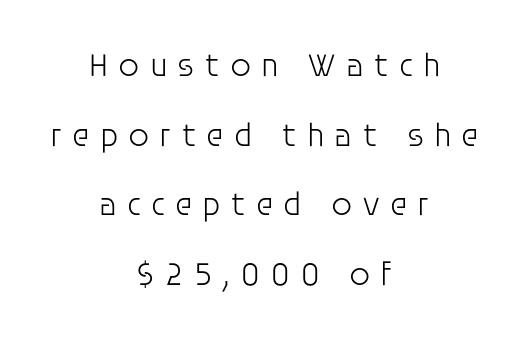
Q: Is the text bold? A: No.
Q: Is the text italic (slanted)? A: No, it is upright.
Q: Is the typeface a serif or a sans-serif typeface? A: Sans-serif.
Q: Is the text underlined? A: No.
Q: How is the paragraph aligned? A: Centered.
Q: Is the spacing between letters normal or unusually wide? A: Unusually wide.
Q: Is the spacing between lines tight, normal or loose? A: Loose.
Q: Width (condensed, normal, or wide)? A: Normal.
Q: Stroke contrast? A: Low.
Q: x-height? A: Large.
Q: Monospaced? A: No.
